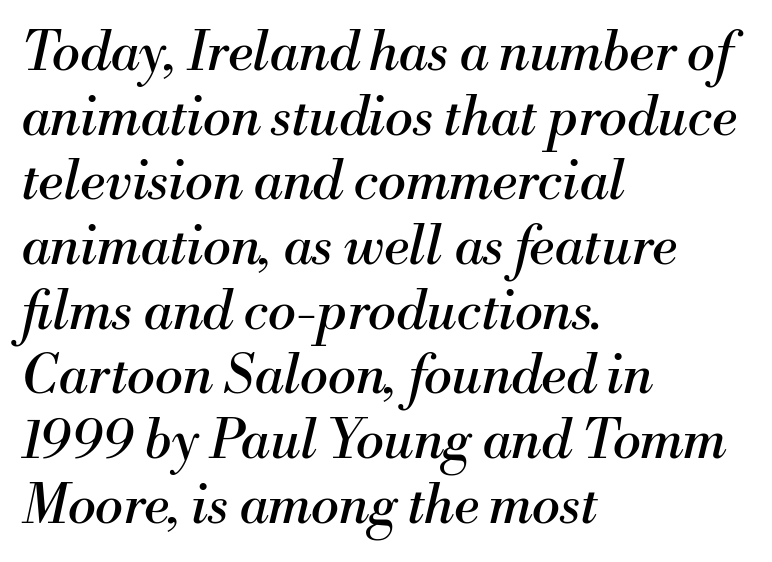
The image shows 53 px regular-weight serif type, italic (leaning right); set left-aligned, line spacing 1.22x, normal letter spacing, not underlined; medium stroke contrast and a small x-height.
